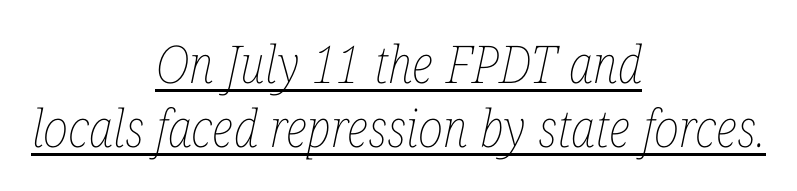
Q: Is the text bold? A: No.
Q: Is the text italic (slanted)? A: Yes, it leans right by about 12 degrees.
Q: Is the text underlined? A: Yes.
Q: How is the paragraph aligned? A: Centered.
Q: Is the spacing between letters normal or unusually wide? A: Normal.
Q: Width (condensed, normal, or wide)? A: Condensed.
Q: Stroke contrast? A: Low.
Q: x-height? A: Medium.
Q: Monospaced? A: No.
